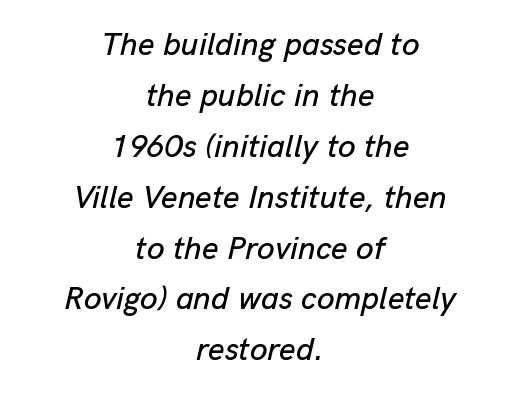
The image shows 32 px text type, italic (leaning right); set centered, normal line spacing (1.59x), normal letter spacing, not underlined; low stroke contrast and a medium x-height.
